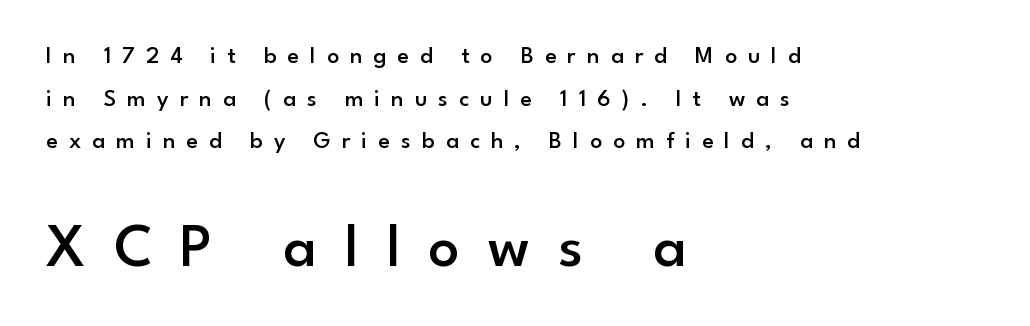
The axis of the letterforms is exactly vertical. Typesetter's note: demi weight, one step under bold. These lines have a slow, spaced-out rhythm from letter to letter. Serif or sans? Sans — the stroke terminals are bare. Has an underline been added? It has not.
